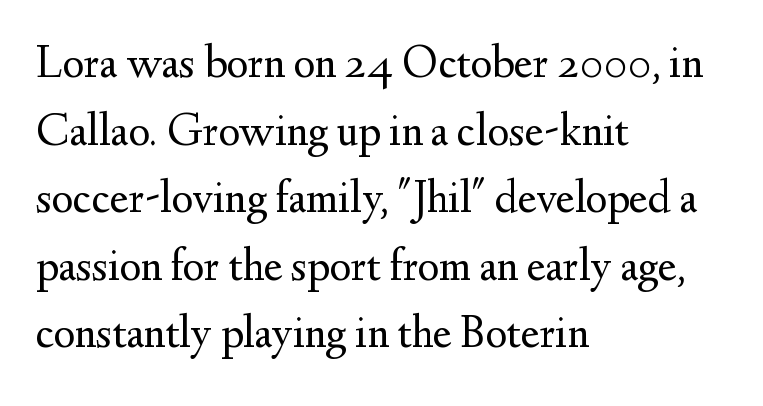
{"serif": "yes", "italic": "no", "bold": "no", "weight": "regular", "width": "normal", "stroke_contrast": "medium", "x_height": "small", "monospaced": "no", "underline": "no", "align": "left", "line_spacing": "normal", "line_spacing_ratio": 1.47, "letter_spacing": "normal", "letter_spacing_em": 0.0, "glyph_px": 46}
